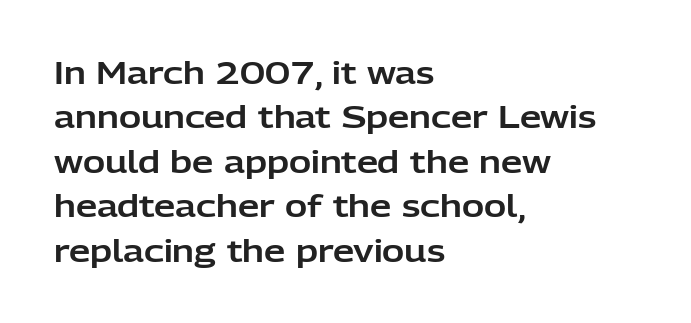
The image shows 30 px sans-serif type, upright; set left-aligned, normal line spacing (1.48x), normal letter spacing, not underlined; low stroke contrast and a medium x-height.
